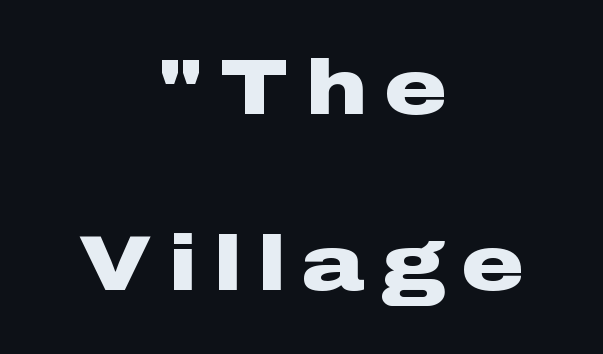
A great deal of white space separates one row of letters from the next. Unmarked baselines from the first word to the last. Does the copy run flush right? No — it is centered line by line. Typographically, this falls in the sans-serif category. This is roman type, the default non-slanted kind.
